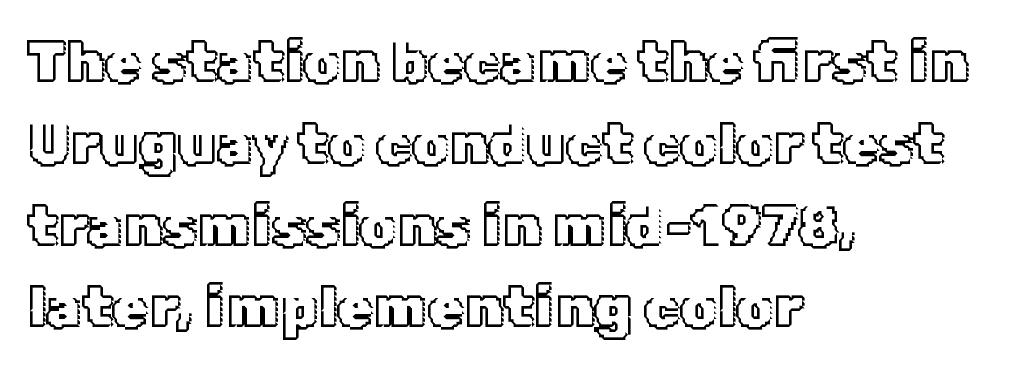
{"italic": "no", "width": "normal", "x_height": "medium", "monospaced": "no", "underline": "no", "align": "left", "line_spacing": "normal", "line_spacing_ratio": 1.41, "letter_spacing": "normal", "letter_spacing_em": 0.0, "glyph_px": 58}
